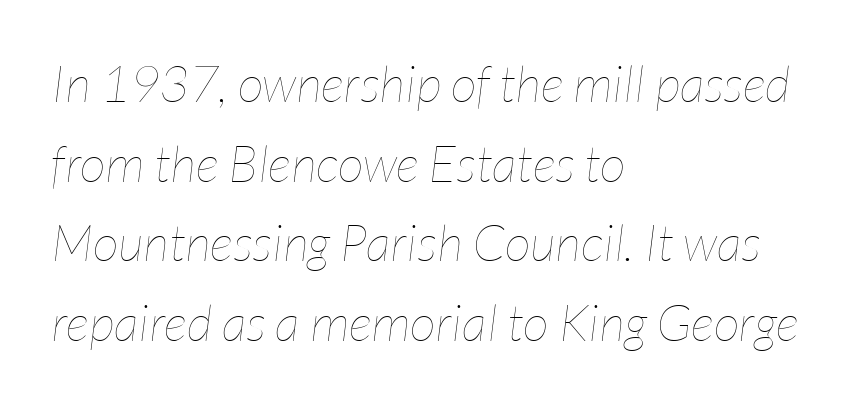
Quick note: interline space is typical. Do the characters align in a grid? No, the font is proportional. Words float on clear page, feet unadorned. No letter is thick-stroked: the sample isn't bold. In terms of posture, this sample is oblique. Every row of glyphs begins at an identical x-position on the left.
